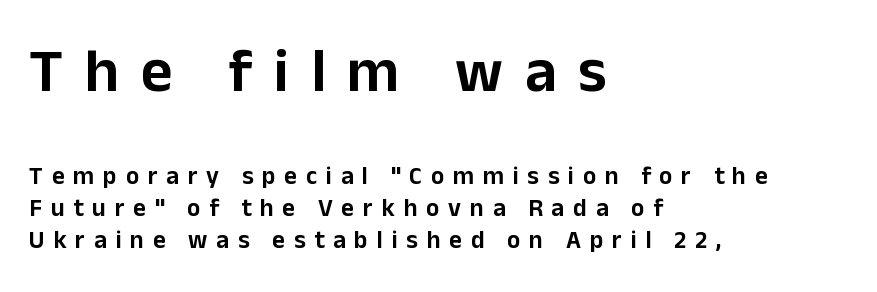
Q: Is the text italic (slanted)? A: No, it is upright.
Q: Is the typeface a serif or a sans-serif typeface? A: Sans-serif.
Q: Is the text underlined? A: No.
Q: How is the paragraph aligned? A: Left-aligned.
Q: Is the spacing between letters normal or unusually wide? A: Unusually wide.
Q: Is the spacing between lines tight, normal or loose? A: Normal.
Q: Which block of text is set in a larger size, the first (top) or the second (bottom)? A: The first (top) one.
Q: Width (condensed, normal, or wide)? A: Normal.
Q: Stroke contrast? A: Low.
Q: x-height? A: Medium.
Q: Monospaced? A: No.
